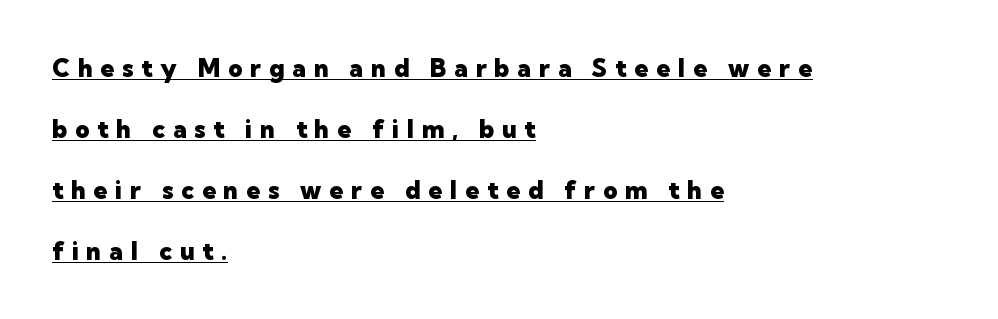
The typesetter chose a ragged-right arrangement here. The tracking reads as deliberately expanded to a designer's eye. Posture: vertical. Reading down the column, the eye jumps a long way to each next line. The passage shown is emphatically bold. Students, observe the line beneath the letters — that is underlining.
